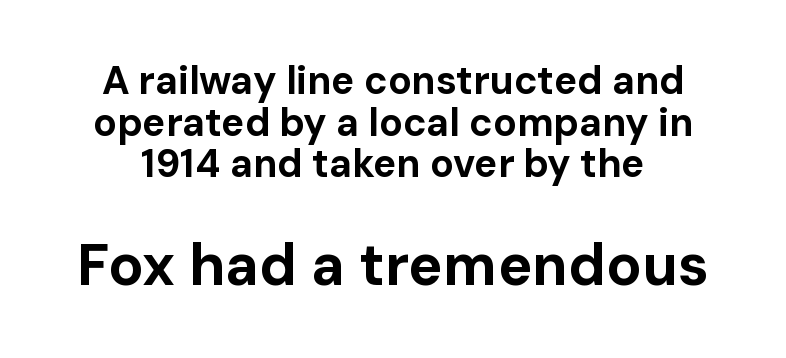
The image shows 58 px bold sans-serif type, upright; set tight line spacing (1.07x), normal letter spacing, not underlined; the second (bottom) block is 1.49x larger; low stroke contrast and a medium x-height.
